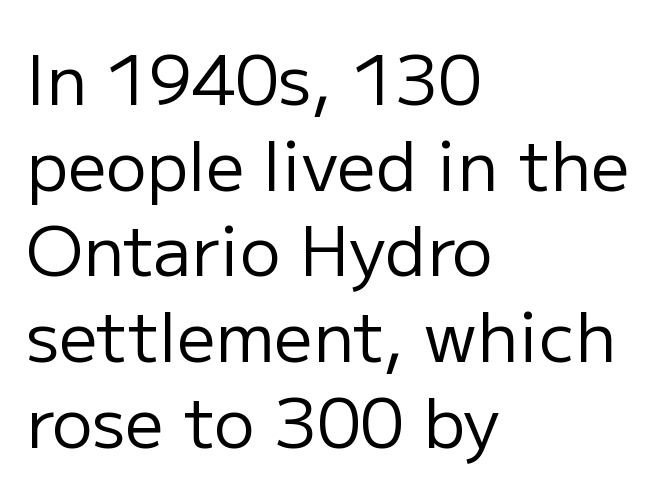
The image shows 68 px regular-weight sans-serif type, upright; set left-aligned, normal line spacing (1.26x), normal letter spacing, not underlined; low stroke contrast and a medium x-height.
